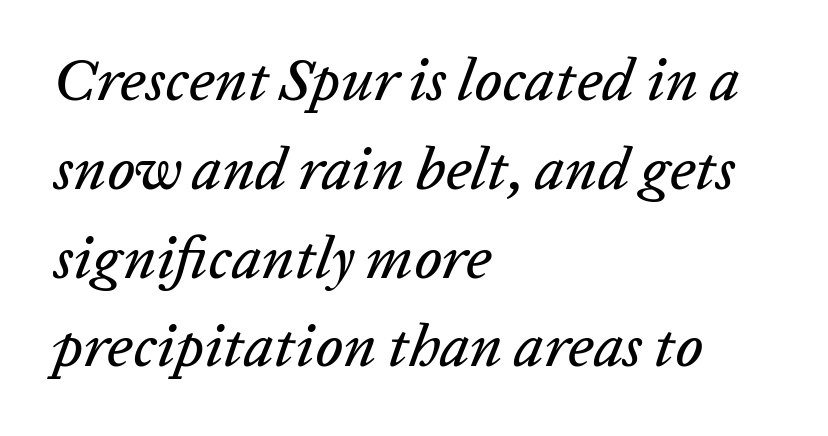
Q: Is the text italic (slanted)? A: Yes, it leans right by about 20 degrees.
Q: Is the text underlined? A: No.
Q: How is the paragraph aligned? A: Left-aligned.
Q: Is the spacing between letters normal or unusually wide? A: Normal.
Q: Is the spacing between lines tight, normal or loose? A: Normal.
Q: Width (condensed, normal, or wide)? A: Normal.
Q: Stroke contrast? A: Low.
Q: x-height? A: Medium.
Q: Monospaced? A: No.
